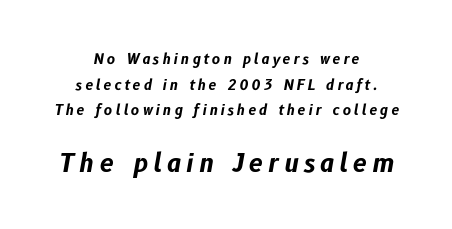
Lines of text with bare space underneath. Type size steps up from the first block to the second. Someone cranked the tracking dial way up on this one. I'd describe the lettering as bold — thick and assertive. The passage shown leans; its letterforms are oblique.
